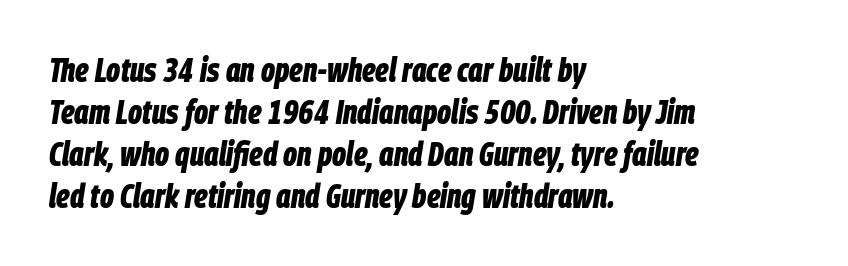
How heavy is the stroke? Heavy — this is a bold. The letterforms sit shoulder to shoulder at normal distance. Italic: yes, the glyphs are oblique. The compositor pushed each line to the left boundary. Any mark beneath the type? The region is blank.
